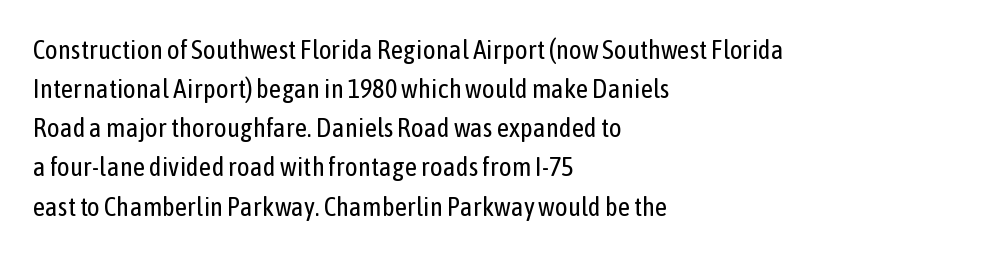
Q: Is the text bold? A: No.
Q: Is the text italic (slanted)? A: No, it is upright.
Q: Is the text underlined? A: No.
Q: How is the paragraph aligned? A: Left-aligned.
Q: Is the spacing between letters normal or unusually wide? A: Normal.
Q: Is the spacing between lines tight, normal or loose? A: Normal.
